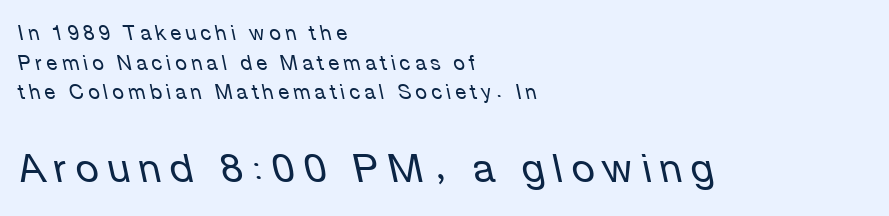
Q: Is the text bold? A: No.
Q: Is the text italic (slanted)? A: Yes, it leans left by about 12 degrees.
Q: Is the text underlined? A: No.
Q: How is the paragraph aligned? A: Left-aligned.
Q: Is the spacing between letters normal or unusually wide? A: Unusually wide.
Q: Is the spacing between lines tight, normal or loose? A: Normal.
Q: Which block of text is set in a larger size, the first (top) or the second (bottom)? A: The second (bottom) one.
Q: Width (condensed, normal, or wide)? A: Normal.
Q: Stroke contrast? A: Low.
Q: x-height? A: Medium.
Q: Monospaced? A: No.
